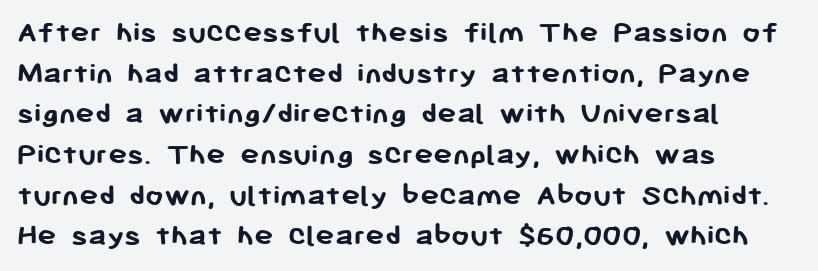
{"serif": "no", "italic": "no", "bold": "yes", "weight": "semibold", "width": "normal", "stroke_contrast": "low", "x_height": "medium", "monospaced": "no", "underline": "no", "align": "left", "line_spacing": "normal", "line_spacing_ratio": 1.27, "letter_spacing": "normal", "letter_spacing_em": 0.0, "glyph_px": 32}
